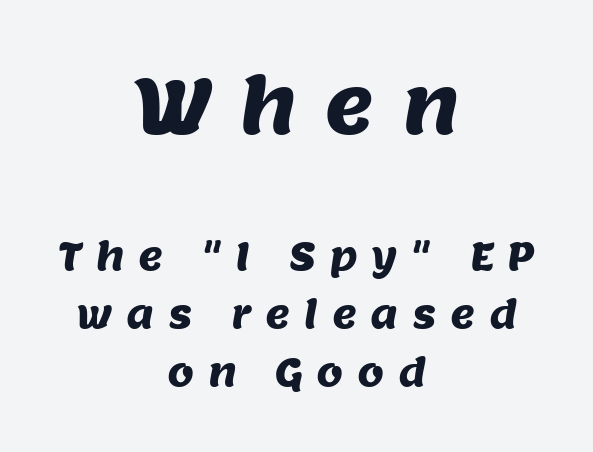
The image shows 76 px sans-serif type; set centered, normal line spacing (1.52x), unusually wide letter spacing (+0.36 em), not underlined; the first (top) block is 2.0x larger; medium stroke contrast and a large x-height.
